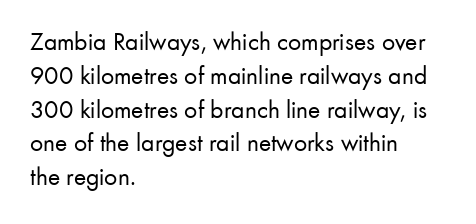
The image shows 26 px text type, upright; set left-aligned, normal line spacing (1.3x), normal letter spacing, not underlined.
